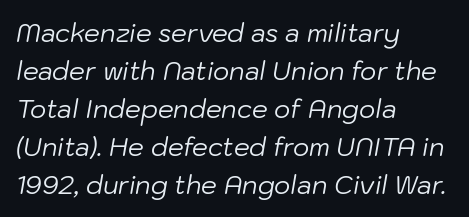
The cut favours lightness, reaching ordinary text weight at its darkest. Notice how the stems are inclined rather than vertical — that's the hallmark of italics. Does the copy run flush right? No — it runs flush left. This rendering leaves character spacing at its baseline value. Glance below the letters and you will spot only blank space.
